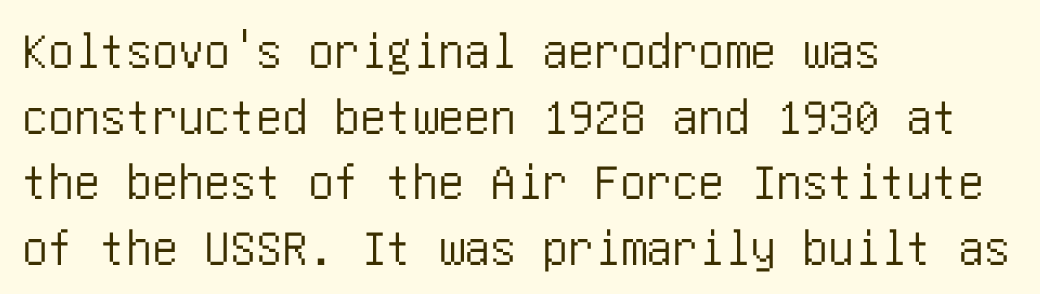
Q: Is the text italic (slanted)? A: No, it is upright.
Q: Is the typeface a serif or a sans-serif typeface? A: Sans-serif.
Q: Is the text underlined? A: No.
Q: How is the paragraph aligned? A: Left-aligned.
Q: Is the spacing between letters normal or unusually wide? A: Normal.
Q: Is the spacing between lines tight, normal or loose? A: Normal.
Q: Width (condensed, normal, or wide)? A: Condensed.
Q: Stroke contrast? A: Low.
Q: x-height? A: Large.
